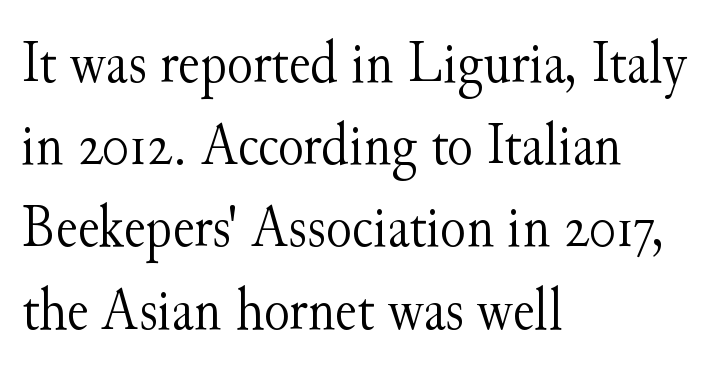
The image shows 60 px light serif type, upright; set left-aligned, normal line spacing (1.37x), normal letter spacing, not underlined; medium stroke contrast and a small x-height.
